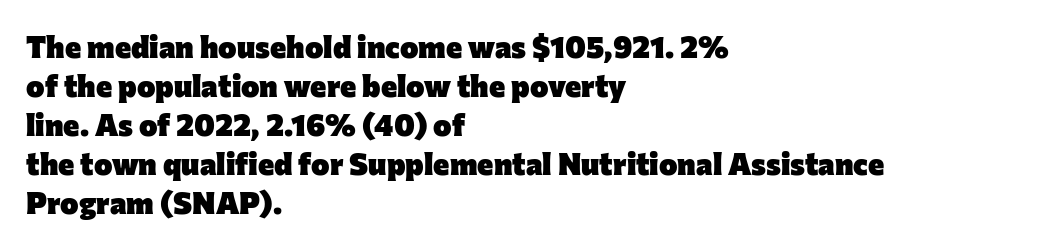
{"serif": "no", "italic": "no", "bold": "yes", "weight": "heavy", "width": "normal", "stroke_contrast": "low", "x_height": "medium", "monospaced": "no", "underline": "no", "align": "left", "line_spacing": "normal", "line_spacing_ratio": 1.26, "letter_spacing": "normal", "letter_spacing_em": 0.0, "glyph_px": 31}
